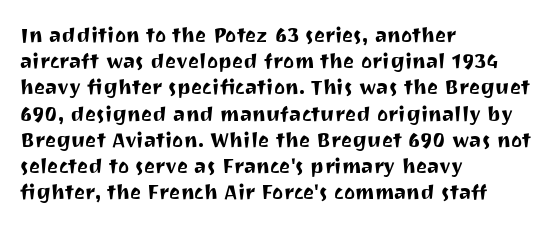
The image shows 21 px text type, upright; set left-aligned, normal line spacing (1.25x), normal letter spacing, not underlined.
